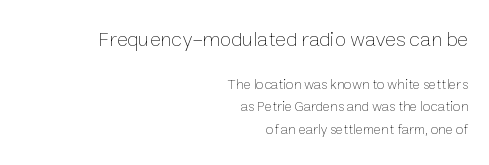
{"italic": "no", "bold": "no", "underline": "no", "align": "right", "line_spacing": "normal", "line_spacing_ratio": 1.62, "letter_spacing": "normal", "letter_spacing_em": 0.0, "larger_block": "first", "size_ratio": 1.5, "glyph_px": 21}
